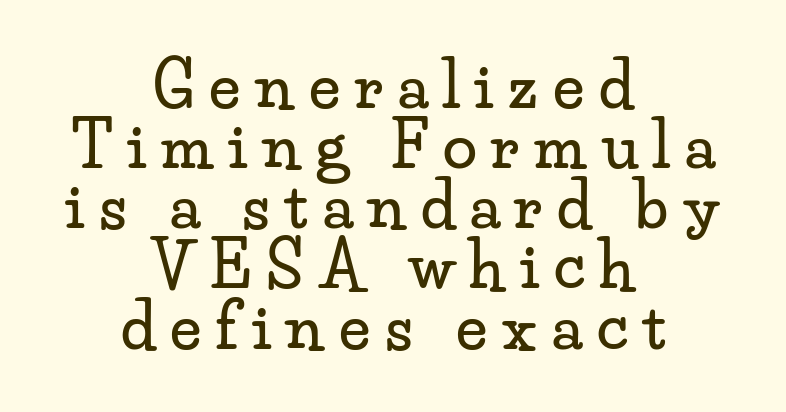
Q: Is the text italic (slanted)? A: No, it is upright.
Q: Is the typeface a serif or a sans-serif typeface? A: Serif.
Q: Is the text underlined? A: No.
Q: How is the paragraph aligned? A: Centered.
Q: Is the spacing between letters normal or unusually wide? A: Unusually wide.
Q: Is the spacing between lines tight, normal or loose? A: Tight.
Q: Width (condensed, normal, or wide)? A: Wide.
Q: Stroke contrast? A: Low.
Q: x-height? A: Small.
Q: Monospaced? A: No.
